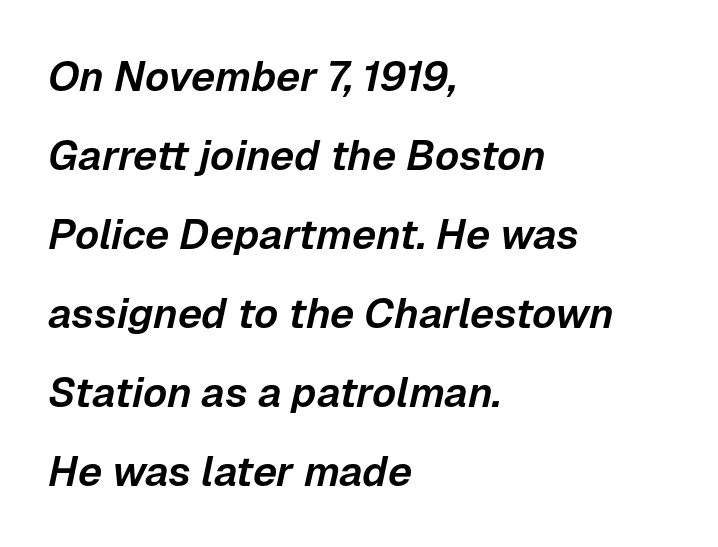
The image shows 42 px text type, italic (leaning right); set left-aligned, line spacing 1.88x, normal letter spacing, not underlined; low stroke contrast and a medium x-height.
